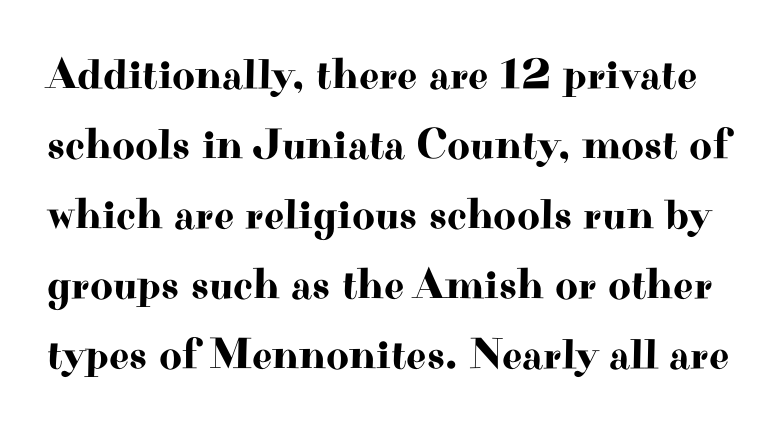
Q: Is the text italic (slanted)? A: No, it is upright.
Q: Is the typeface a serif or a sans-serif typeface? A: Serif.
Q: Is the text underlined? A: No.
Q: Is the spacing between letters normal or unusually wide? A: Normal.
Q: Is the spacing between lines tight, normal or loose? A: Normal.
Q: Width (condensed, normal, or wide)? A: Wide.
Q: Stroke contrast? A: High.
Q: x-height? A: Small.
Q: Monospaced? A: No.
